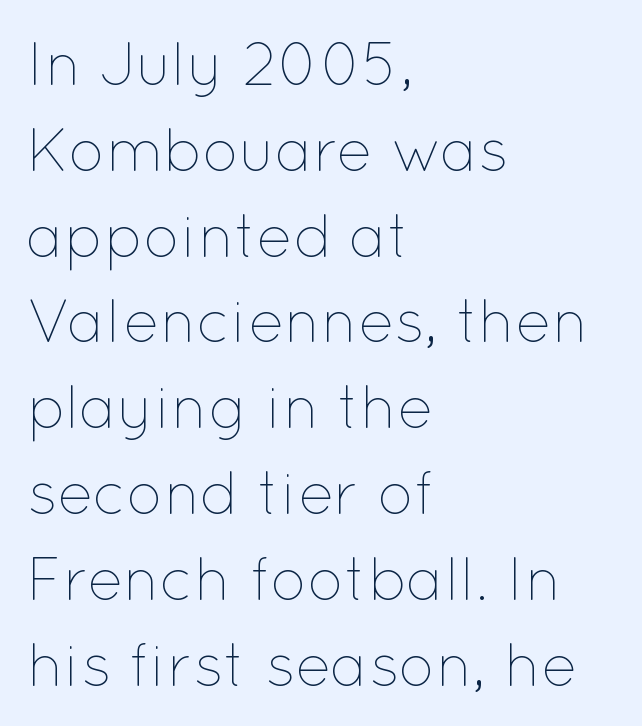
Decoration check: the copy has no underline. The strokes are not fattened; the text isn't bold. Evenly set lines give the paragraph a standard silhouette. The letters advance in unequal steps, a hallmark of proportional type. Is the letter spacing exaggerated? No — it looks like the ordinary default. The typography opts for an upright posture over an oblique one.
